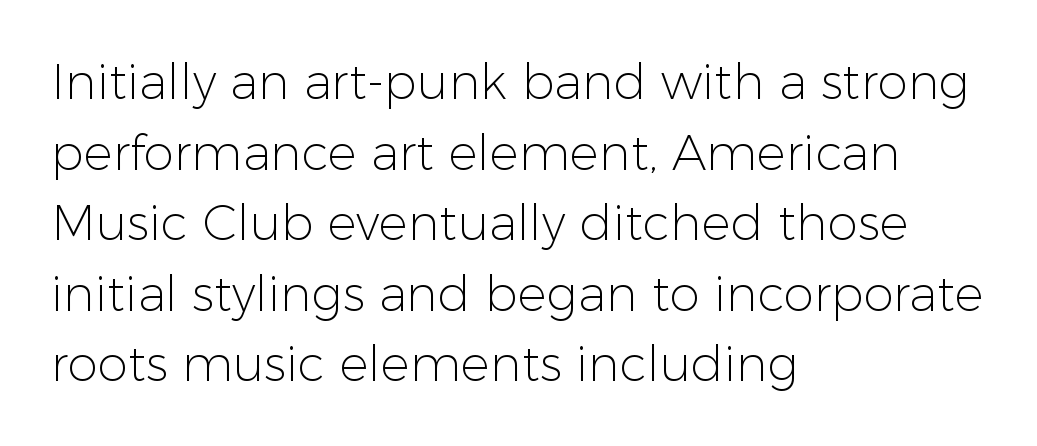
{"serif": "no", "italic": "no", "bold": "no", "weight": "light", "width": "normal", "stroke_contrast": "low", "x_height": "medium", "monospaced": "no", "underline": "no", "align": "left", "line_spacing": "normal", "line_spacing_ratio": 1.44, "letter_spacing": "normal", "letter_spacing_em": 0.0, "glyph_px": 49}
